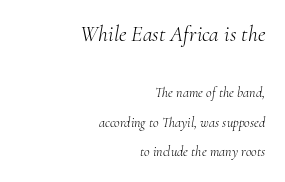
The image shows 22 px text type, italic (leaning right); set right-aligned, loose line spacing (2.11x), normal letter spacing, not underlined; the first (top) block is 1.57x larger.
